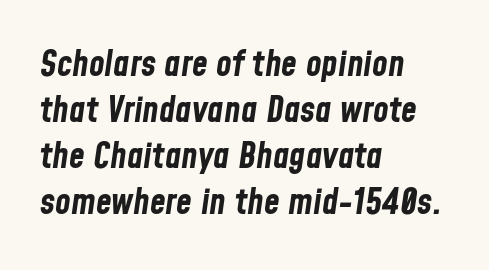
The image shows 36 px bold, condensed type, italic (leaning right); set left-aligned, normal line spacing (1.28x), normal letter spacing, not underlined; low stroke contrast and a medium x-height.
